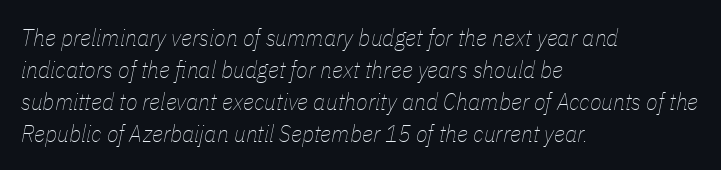
Q: Is the text bold? A: No.
Q: Is the text italic (slanted)? A: Yes, it leans right by about 11 degrees.
Q: Is the text underlined? A: No.
Q: How is the paragraph aligned? A: Left-aligned.
Q: Is the spacing between letters normal or unusually wide? A: Normal.
Q: Is the spacing between lines tight, normal or loose? A: Normal.
